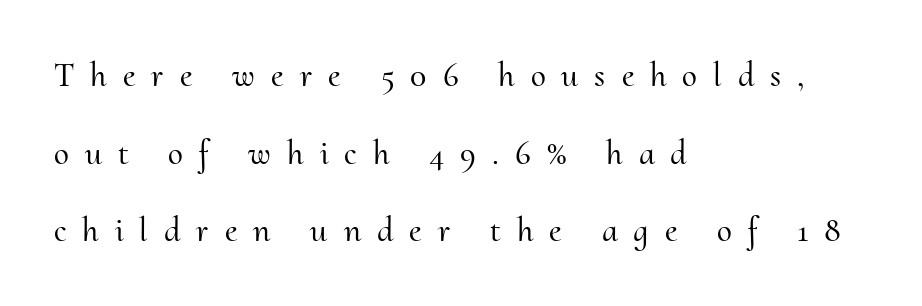
{"serif": "yes", "italic": "no", "width": "normal", "stroke_contrast": "medium", "x_height": "small", "monospaced": "no", "underline": "no", "align": "left", "line_spacing": "loose", "line_spacing_ratio": 2.28, "letter_spacing": "wide", "letter_spacing_em": 0.47, "glyph_px": 34}
